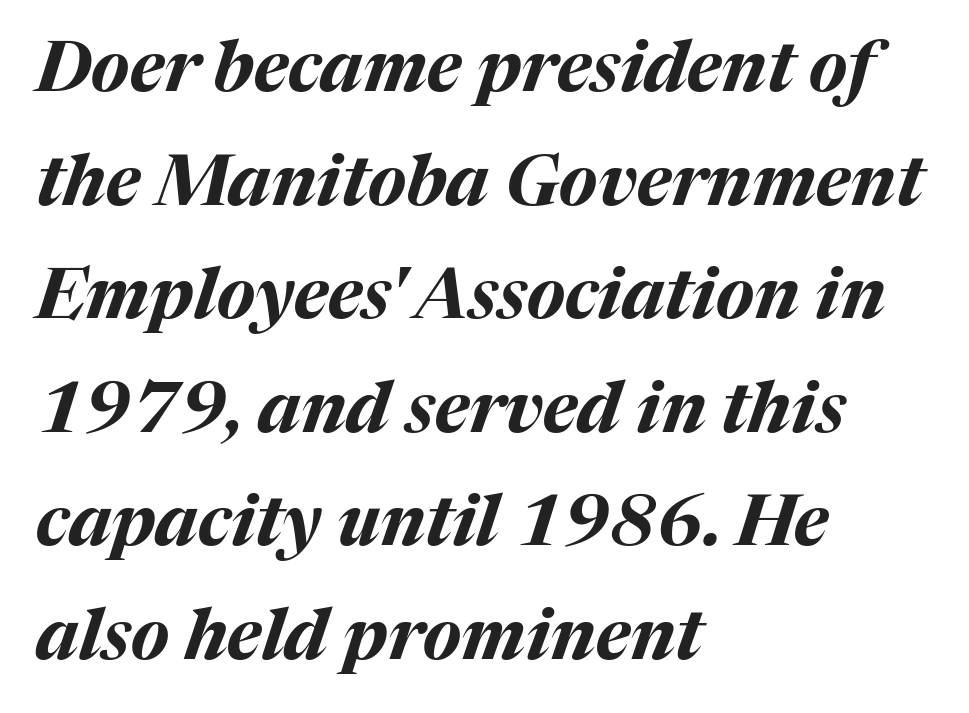
{"italic": "yes", "lean": "right", "slant_degrees": 17, "bold": "yes", "weight": "bold", "width": "normal", "stroke_contrast": "medium", "x_height": "medium", "monospaced": "no", "underline": "no", "align": "left", "line_spacing": "normal", "line_spacing_ratio": 1.6, "letter_spacing": "normal", "letter_spacing_em": 0.0, "glyph_px": 71}
